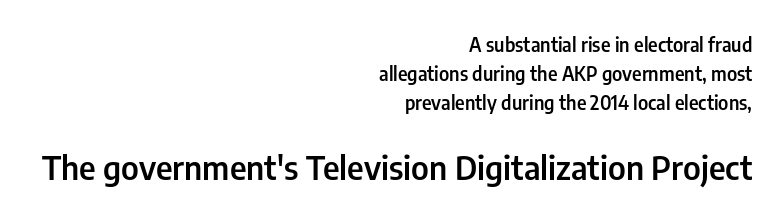
Q: Is the text bold? A: Semi-bold.
Q: Is the text italic (slanted)? A: No, it is upright.
Q: Is the typeface a serif or a sans-serif typeface? A: Sans-serif.
Q: Is the text underlined? A: No.
Q: How is the paragraph aligned? A: Right-aligned.
Q: Is the spacing between letters normal or unusually wide? A: Normal.
Q: Is the spacing between lines tight, normal or loose? A: Normal.
Q: Which block of text is set in a larger size, the first (top) or the second (bottom)? A: The second (bottom) one.
Q: Width (condensed, normal, or wide)? A: Condensed.
Q: Stroke contrast? A: Low.
Q: x-height? A: Medium.
Q: Monospaced? A: No.
